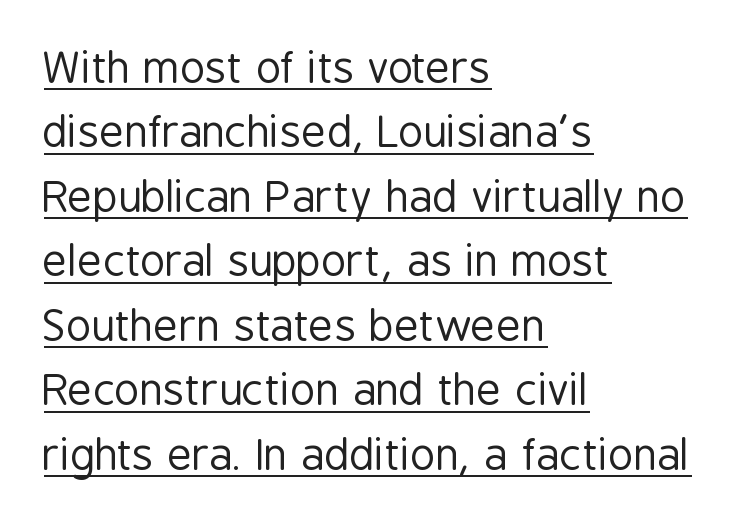
Q: Is the text bold? A: No.
Q: Is the text italic (slanted)? A: No, it is upright.
Q: Is the typeface a serif or a sans-serif typeface? A: Sans-serif.
Q: Is the text underlined? A: Yes.
Q: How is the paragraph aligned? A: Left-aligned.
Q: Is the spacing between letters normal or unusually wide? A: Normal.
Q: Is the spacing between lines tight, normal or loose? A: Normal.
Q: Width (condensed, normal, or wide)? A: Condensed.
Q: Stroke contrast? A: Low.
Q: x-height? A: Medium.
Q: Monospaced? A: No.
